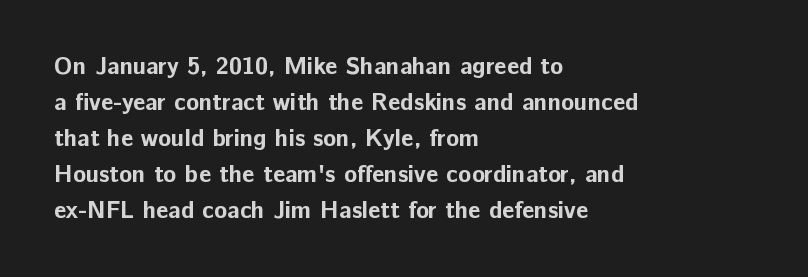
The image shows 24 px bold type, upright; set left-aligned, normal line spacing (1.5x), normal letter spacing, not underlined.
